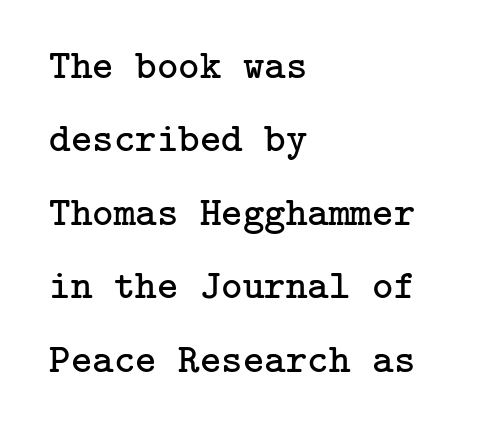
The image shows 41 px regular-weight serif type, upright; set left-aligned, line spacing 1.79x, normal letter spacing, not underlined; low stroke contrast and a medium x-height.
